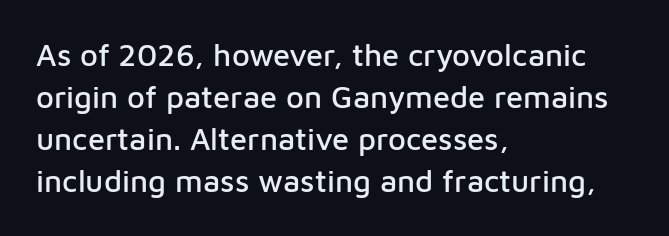
Q: Is the text italic (slanted)? A: No, it is upright.
Q: Is the typeface a serif or a sans-serif typeface? A: Sans-serif.
Q: Is the text underlined? A: No.
Q: How is the paragraph aligned? A: Left-aligned.
Q: Is the spacing between letters normal or unusually wide? A: Normal.
Q: Is the spacing between lines tight, normal or loose? A: Normal.
Q: Width (condensed, normal, or wide)? A: Normal.
Q: Stroke contrast? A: Low.
Q: x-height? A: Medium.
Q: Monospaced? A: No.
